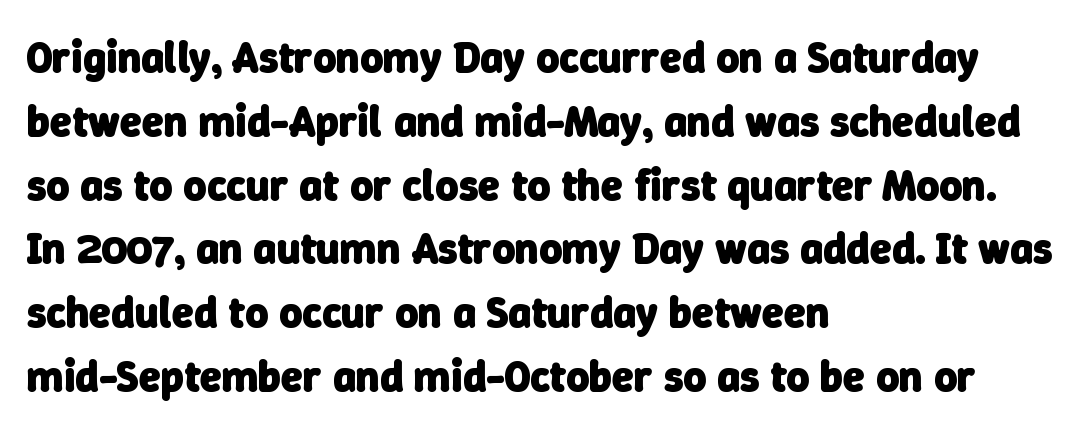
The image shows 44 px heavy sans-serif type; set left-aligned, normal line spacing (1.45x), normal letter spacing, not underlined; low stroke contrast and a medium x-height.
